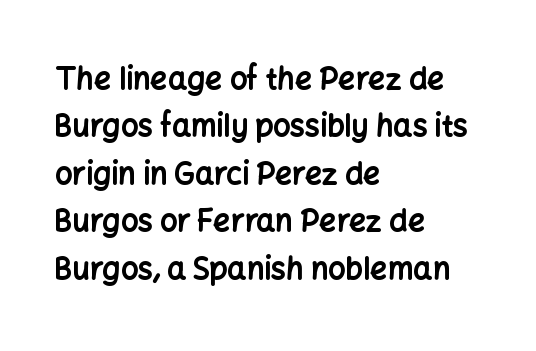
{"serif": "no", "italic": "no", "bold": "yes", "weight": "bold", "width": "normal", "stroke_contrast": "low", "x_height": "medium", "monospaced": "no", "underline": "no", "align": "left", "line_spacing": "normal", "line_spacing_ratio": 1.58, "letter_spacing": "normal", "letter_spacing_em": 0.0, "glyph_px": 30}
